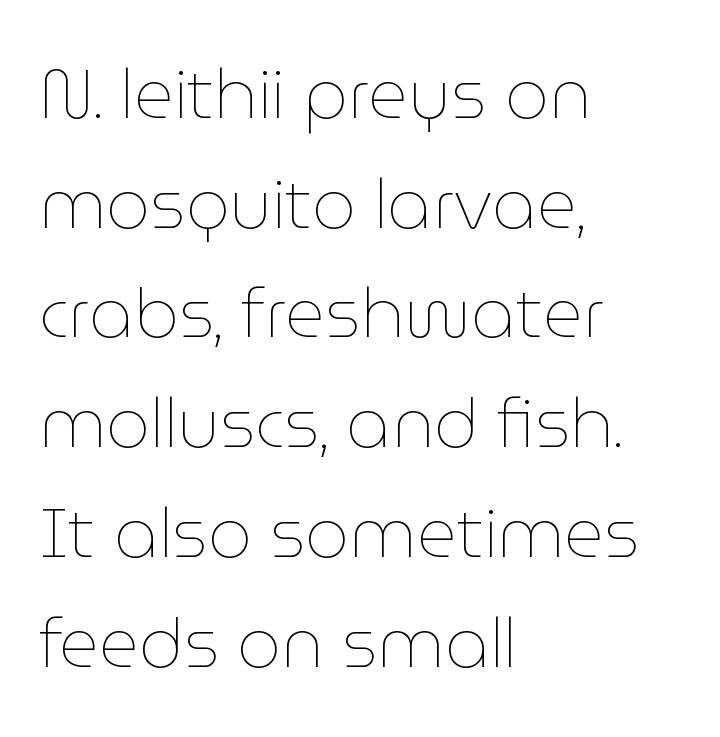
The letters sit at their default tracking, neither squeezed nor spread. These lines are rendered in a variable-pitch font. Is the stroke heavy? The answer is a plain regular-or-lighter. Horizontally, the lines are justified to the leading edge only. The type sits square on the baseline with zero lean. Descender tails drop into unmarked territory.
